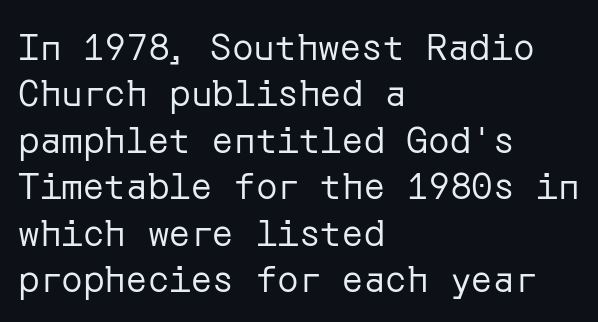
Observe the ordinary spacing: letters are neighbours, not strangers. Words float on clear page, feet unadorned. Is there any slant? The stems are plumb. Leftover space on each line is placed entirely after the last word. Nope, no serifs anywhere on these letters.
